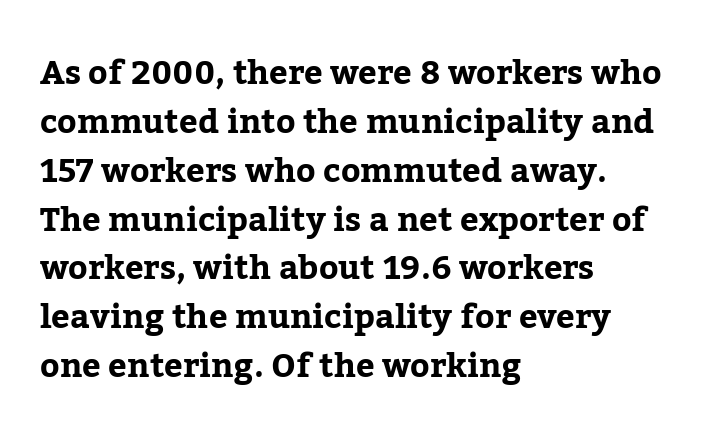
The face used here is proportionally spaced, like ordinary book or web type. Every character sits straight up, as roman type does. Horizontal alignment here is leftward, the default for most running prose. If you measured baseline to baseline, you'd find a middling distance. The space beneath each line is pristine and unruled.
